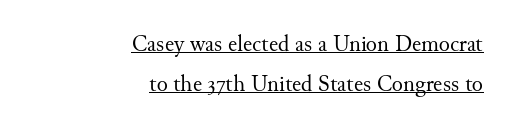
This sample is right-justified, so line beginnings fall wherever the words allow. Is the letter spacing exaggerated? No — it looks like the ordinary default. Stems here are at most as thick as an everyday book face. A rule runs beneath these lines of type. Posture: straight, roman, zero tilt.
